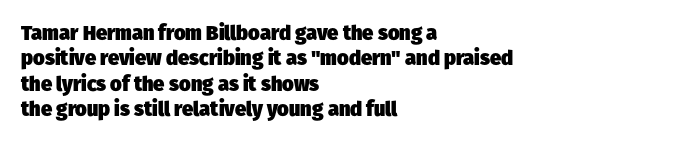
The image shows 20 px bold type; set left-aligned, normal line spacing (1.27x), normal letter spacing, not underlined.
